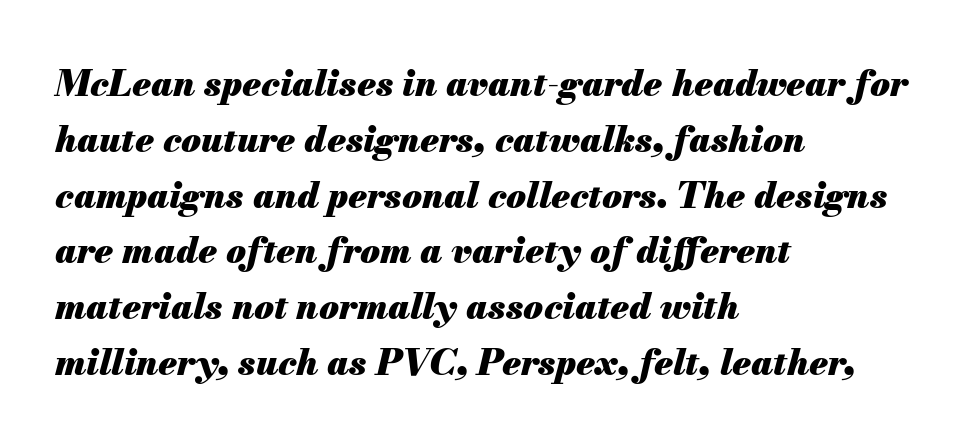
Q: Is the text bold? A: Yes.
Q: Is the text italic (slanted)? A: Yes, it leans right by about 13 degrees.
Q: Is the text underlined? A: No.
Q: How is the paragraph aligned? A: Left-aligned.
Q: Is the spacing between letters normal or unusually wide? A: Normal.
Q: Is the spacing between lines tight, normal or loose? A: Normal.
Q: Width (condensed, normal, or wide)? A: Normal.
Q: Stroke contrast? A: Medium.
Q: x-height? A: Small.
Q: Monospaced? A: No.
